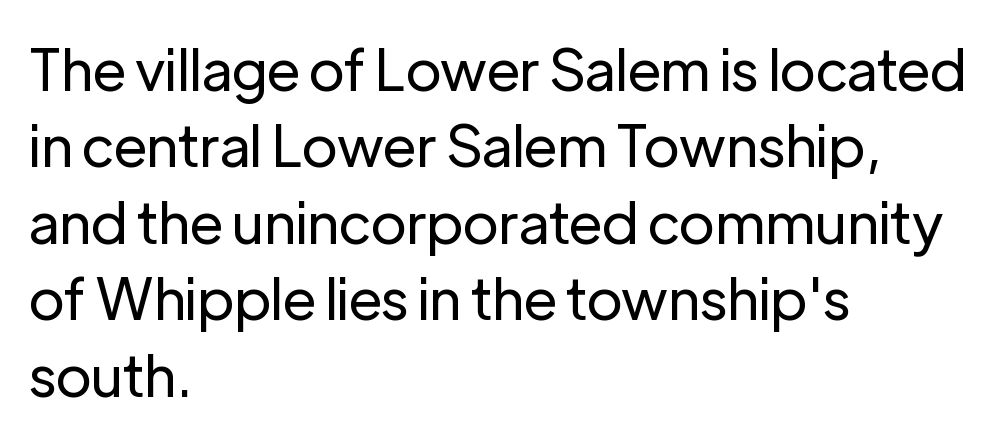
The image shows 57 px regular-weight sans-serif type, upright; set left-aligned, normal line spacing (1.34x), normal letter spacing, not underlined; low stroke contrast and a medium x-height.
